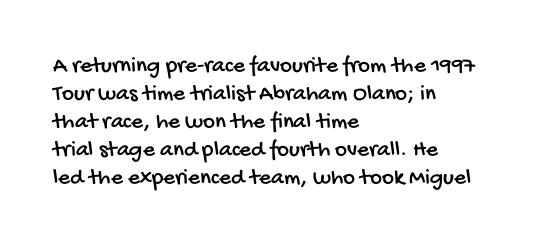
Spacing between characters is what you'd get straight out of the box. No word sits above an underline. Casual observation: everything's shoved over to the left.
